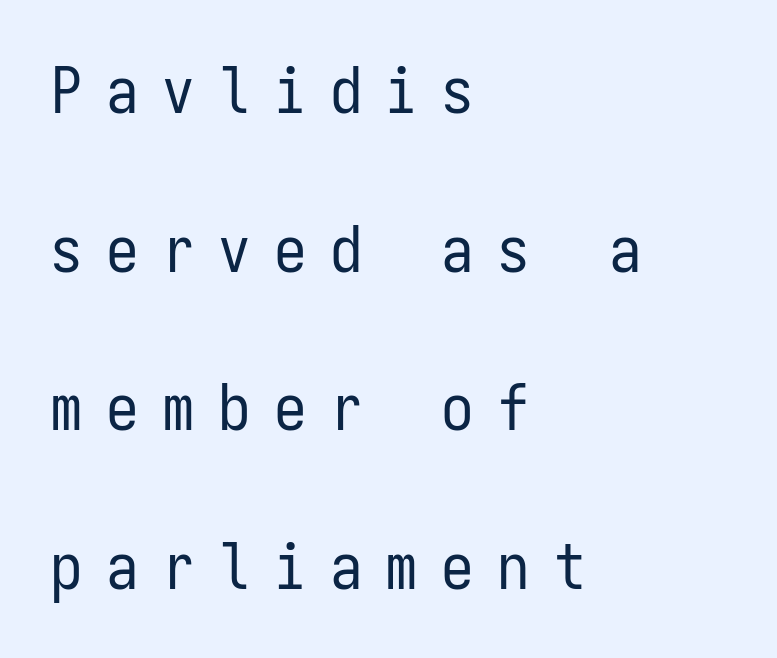
{"serif": "no", "italic": "no", "bold": "no", "weight": "regular", "width": "condensed", "stroke_contrast": "low", "x_height": "medium", "monospaced": "yes", "underline": "no", "align": "left", "line_spacing": "loose", "line_spacing_ratio": 2.44, "letter_spacing": "wide", "letter_spacing_em": 0.36, "glyph_px": 65}
